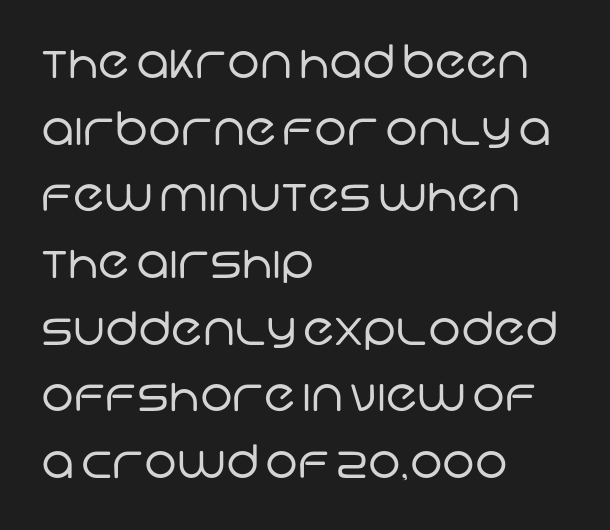
{"serif": "no", "bold": "no", "weight": "regular", "width": "normal", "stroke_contrast": "low", "x_height": "large", "monospaced": "no", "underline": "no", "align": "left", "line_spacing": "normal", "line_spacing_ratio": 1.45, "letter_spacing": "normal", "letter_spacing_em": 0.0, "glyph_px": 46}
